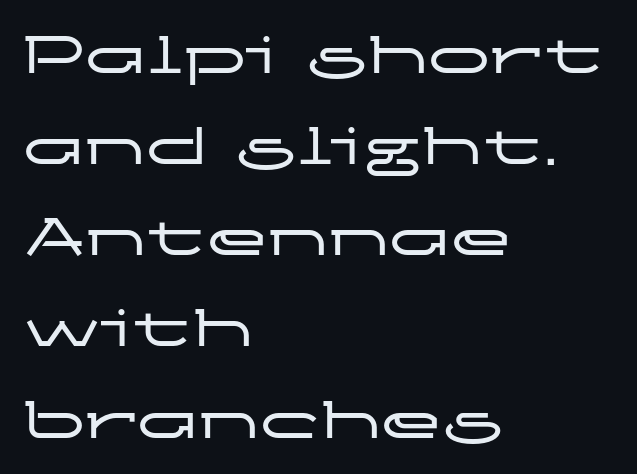
Q: Is the text italic (slanted)? A: No, it is upright.
Q: Is the typeface a serif or a sans-serif typeface? A: Sans-serif.
Q: Is the text underlined? A: No.
Q: How is the paragraph aligned? A: Left-aligned.
Q: Is the spacing between letters normal or unusually wide? A: Normal.
Q: Is the spacing between lines tight, normal or loose? A: Normal.
Q: Width (condensed, normal, or wide)? A: Wide.
Q: Stroke contrast? A: Low.
Q: x-height? A: Medium.
Q: Monospaced? A: No.
